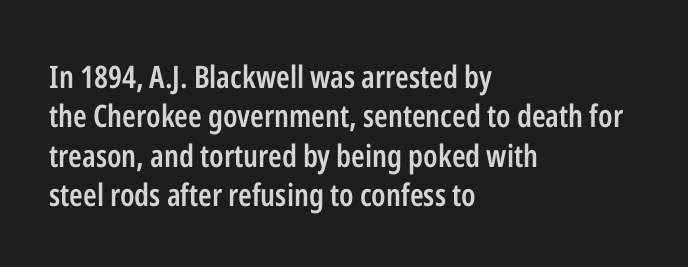
The image shows 31 px semibold, condensed sans-serif type, upright; set left-aligned, normal line spacing (1.27x), normal letter spacing, not underlined; low stroke contrast and a medium x-height.
